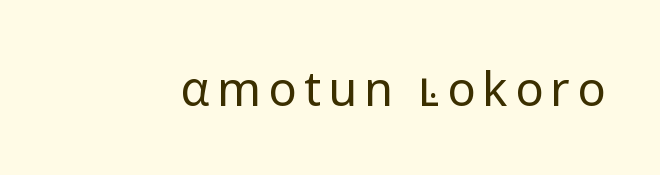
{"serif": "no", "italic": "no", "bold": "no", "weight": "regular", "width": "normal", "stroke_contrast": "low", "x_height": "medium", "monospaced": "no", "underline": "no", "glyph_px": 47}
